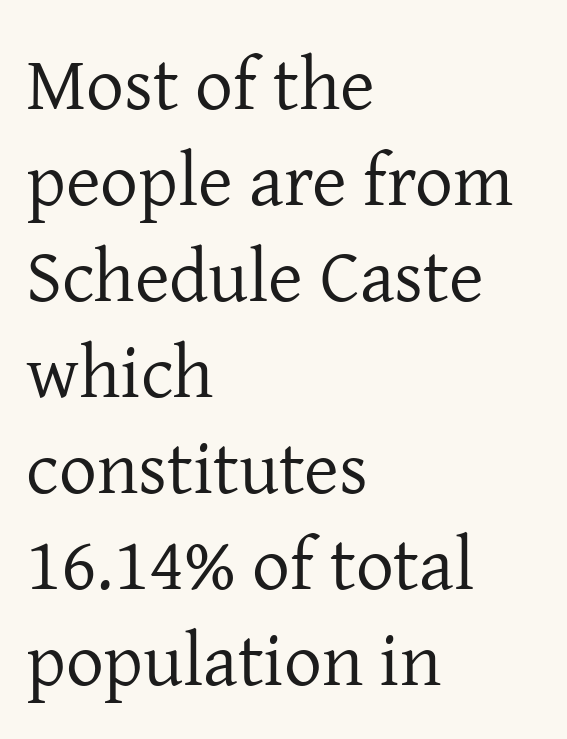
Italic: no, the glyphs are upright roman. Do the characters align in a grid? No, the font is proportional. Each word holds together tightly as a unit, with standard inter-letter gaps. Serif or sans? Serif — the stroke terminals have little feet. A clean baseline with only descenders dipping below it.
